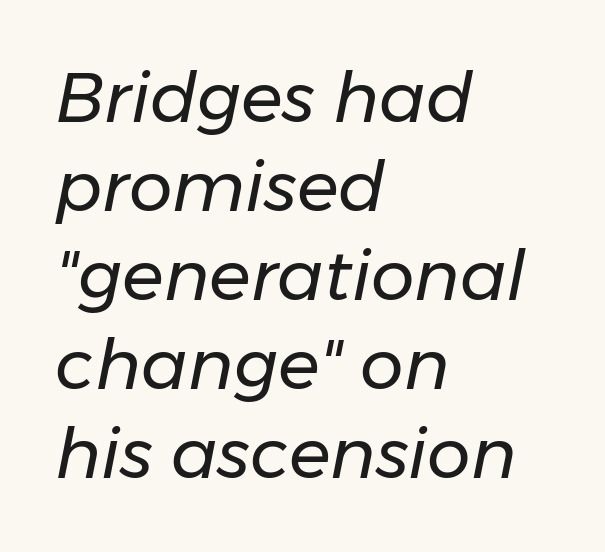
The image shows 69 px regular-weight type, italic (leaning right); set left-aligned, normal line spacing (1.29x), normal letter spacing, not underlined; low stroke contrast and a medium x-height.
